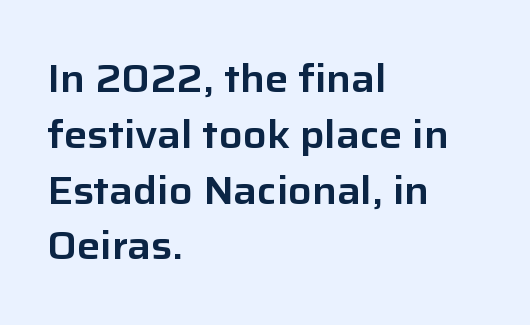
In terms of posture, this sample is upright. A typesetter would call this proportional, since set widths differ per character. Tracking here is standard; glyphs follow each other at the usual distance. Clear beneath every line of the passage. This rendering employs a face without finishing strokes, i.e., a sans-serif. Regarding leading, the lines here are spaced in the standard way.
